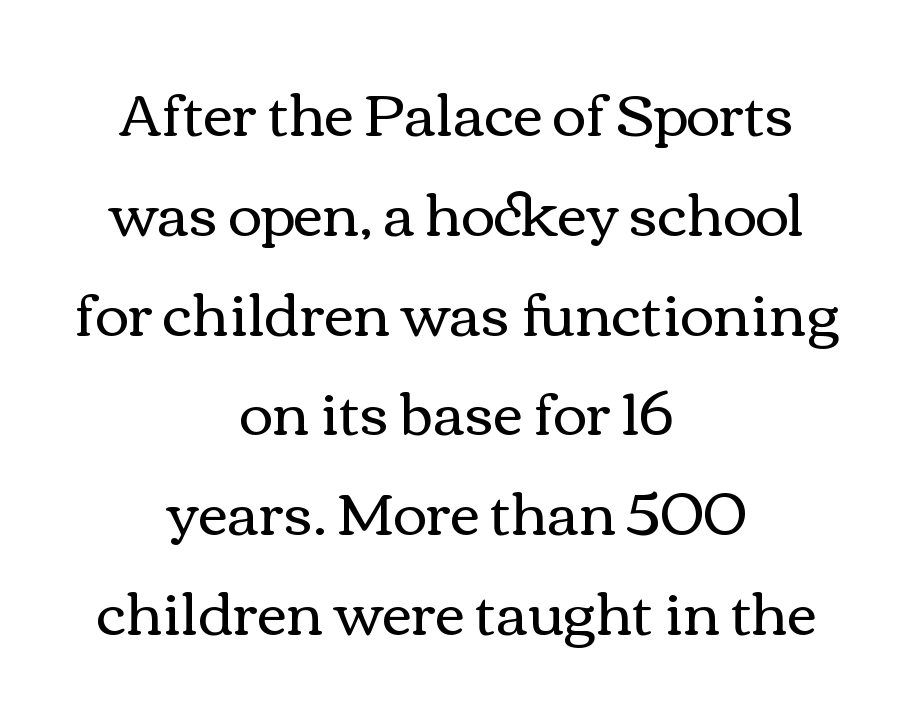
Q: Is the text bold? A: No.
Q: Is the text italic (slanted)? A: No, it is upright.
Q: Is the text underlined? A: No.
Q: How is the paragraph aligned? A: Centered.
Q: Is the spacing between letters normal or unusually wide? A: Normal.
Q: Width (condensed, normal, or wide)? A: Wide.
Q: x-height? A: Medium.
Q: Monospaced? A: No.
